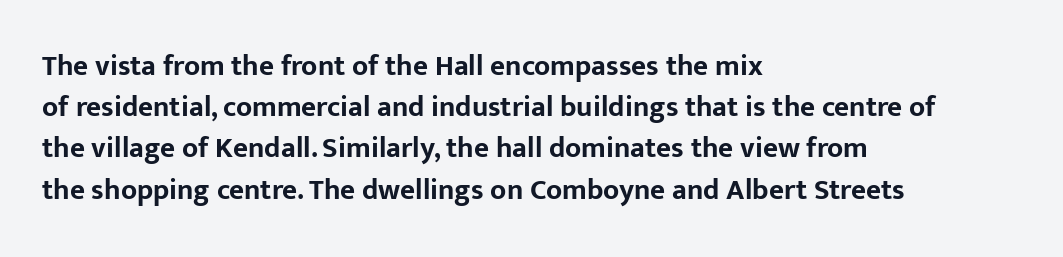
Reading down the block, your eye returns to a fixed left position each line. Evenly set lines give the paragraph a standard silhouette. The typography opts for an upright posture over an oblique one. Nothing unusual about the tracking: characters are spaced as the font intends. Rule under the text: the space is simply empty.
